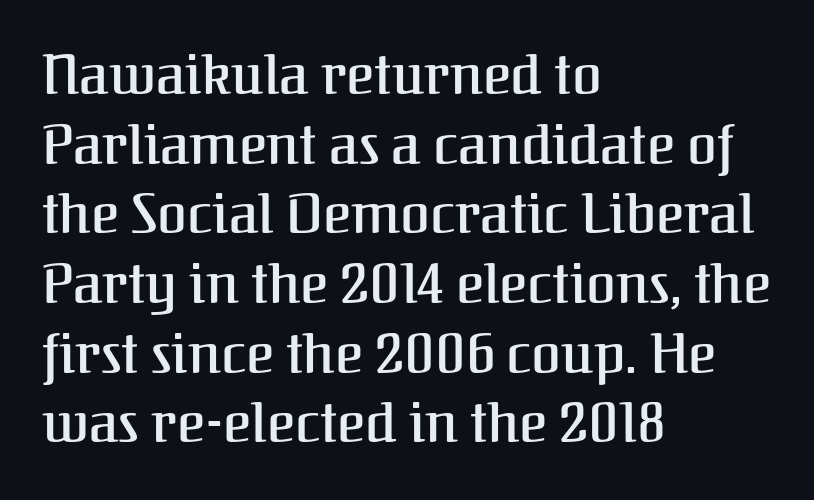
{"serif": "yes", "italic": "no", "width": "normal", "stroke_contrast": "medium", "x_height": "medium", "monospaced": "no", "underline": "no", "align": "left", "line_spacing": "normal", "line_spacing_ratio": 1.29, "letter_spacing": "normal", "letter_spacing_em": 0.0, "glyph_px": 54}
